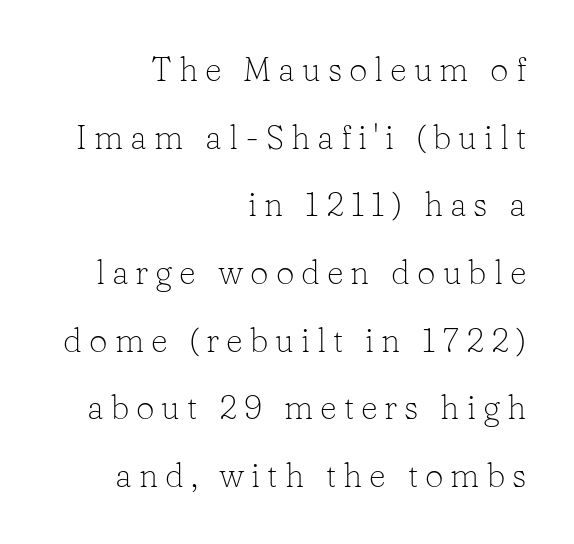
{"serif": "yes", "italic": "no", "bold": "no", "weight": "light", "width": "normal", "stroke_contrast": "low", "x_height": "medium", "monospaced": "no", "underline": "no", "align": "right", "line_spacing": "loose", "line_spacing_ratio": 2.05, "letter_spacing": "wide", "letter_spacing_em": 0.21, "glyph_px": 33}
